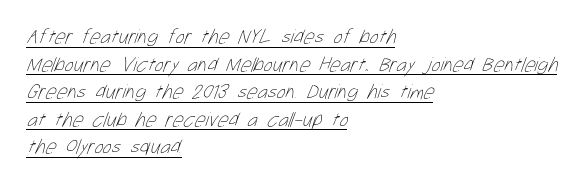
{"bold": "no", "underline": "yes", "align": "left", "line_spacing": "normal", "line_spacing_ratio": 1.31, "letter_spacing": "normal", "letter_spacing_em": 0.0, "glyph_px": 21}
